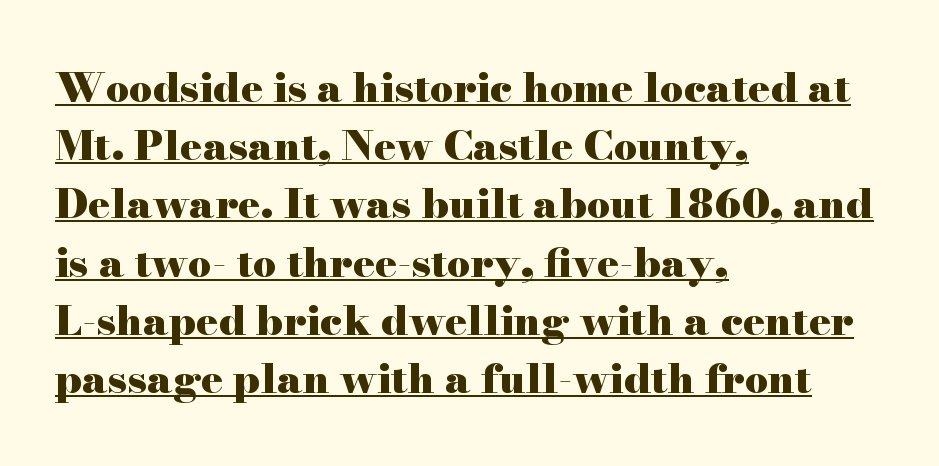
This sample is left-justified, so line endings fall wherever the words run out. Inter-character spacing is left at the font's built-in metrics. Examine the stroke ends and you'll spot serifs. Notice how descenders clear the ascenders below comfortably — that's standard leading.
